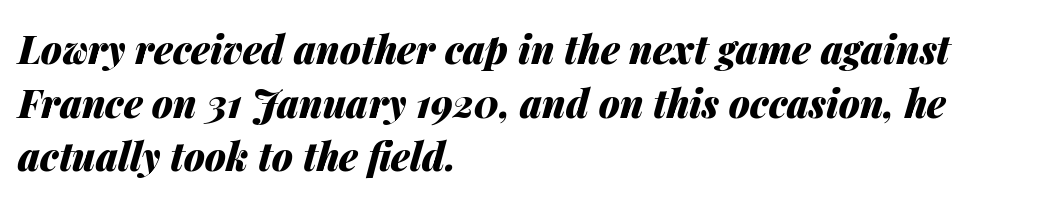
{"italic": "yes", "lean": "right", "slant_degrees": 14, "bold": "yes", "weight": "heavy", "width": "normal", "stroke_contrast": "medium", "x_height": "medium", "monospaced": "no", "underline": "no", "align": "left", "line_spacing": "normal", "line_spacing_ratio": 1.41, "letter_spacing": "normal", "letter_spacing_em": 0.0, "glyph_px": 38}
